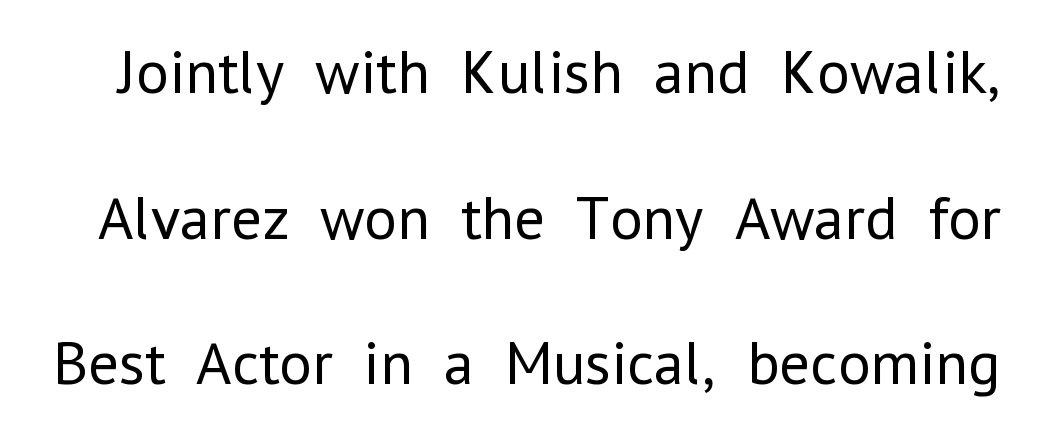
Is the stroke heavy? The answer is a plain regular-or-lighter. The gap between lines stays unmarked. Spacing verdict: proportional, widths tailored to each character. Notice the wide empty band between every row — that's loose leading. In terms of letterspacing, this is plain default setting. When letters stand straight like this, we call the style roman or upright.
